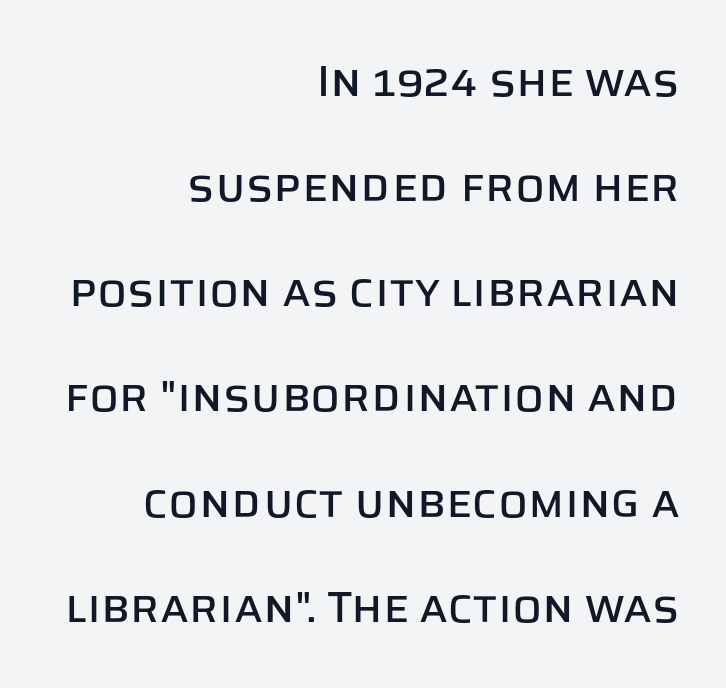
A typesetter would call this proportional, since set widths differ per character. Honestly, there is no underline to notice here at all. Nothing sits at the stroke ends, so this counts as sans-serif. If you measured baseline to baseline, you'd find a long distance. The face used here is rendered with its standard letterfit.
